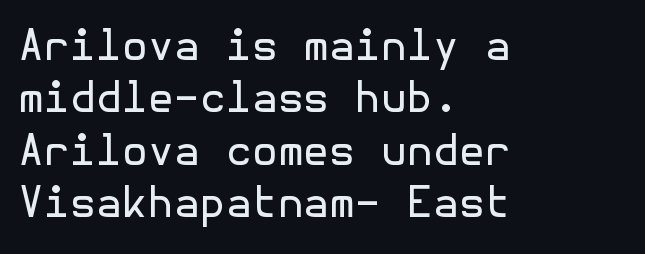
Q: Is the text bold? A: No.
Q: Is the text italic (slanted)? A: No, it is upright.
Q: Is the typeface a serif or a sans-serif typeface? A: Sans-serif.
Q: Is the text underlined? A: No.
Q: How is the paragraph aligned? A: Left-aligned.
Q: Is the spacing between letters normal or unusually wide? A: Normal.
Q: Is the spacing between lines tight, normal or loose? A: Normal.
Q: Width (condensed, normal, or wide)? A: Normal.
Q: x-height? A: Medium.
